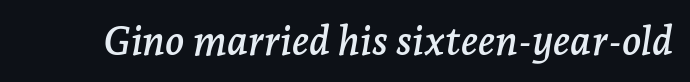
The image shows 40 px serif type, italic (leaning right); set normal letter spacing, not underlined; low stroke contrast and a medium x-height.
